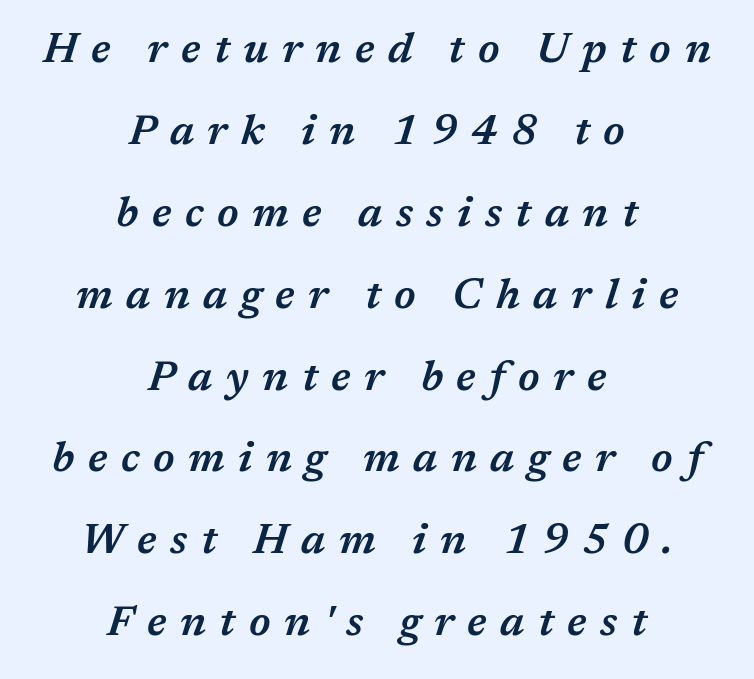
This sample has the flowing, uneven cadence of proportional lettering. Compared with typical paragraphs, the rows here are farther apart. The lines in this sample share a center point and differ in where they start and stop. You can tell it's italic because the verticals aren't actually vertical.
